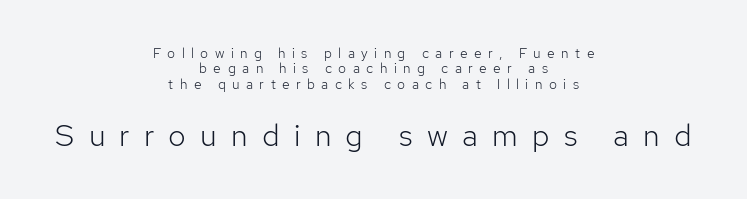
Q: Is the text bold? A: No.
Q: Is the text italic (slanted)? A: No, it is upright.
Q: Is the typeface a serif or a sans-serif typeface? A: Sans-serif.
Q: Is the text underlined? A: No.
Q: How is the paragraph aligned? A: Centered.
Q: Is the spacing between letters normal or unusually wide? A: Unusually wide.
Q: Is the spacing between lines tight, normal or loose? A: Tight.
Q: Which block of text is set in a larger size, the first (top) or the second (bottom)? A: The second (bottom) one.
Q: Width (condensed, normal, or wide)? A: Normal.
Q: Stroke contrast? A: Low.
Q: x-height? A: Medium.
Q: Monospaced? A: No.
